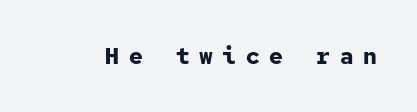
Q: Is the text bold? A: Yes.
Q: Is the text italic (slanted)? A: No, it is upright.
Q: Is the text underlined? A: No.
Q: Is the spacing between letters normal or unusually wide? A: Unusually wide.
